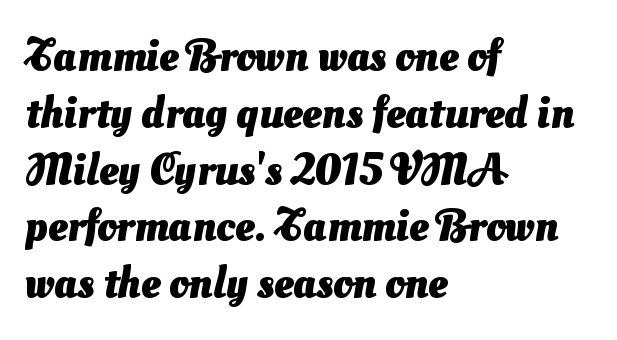
The image shows 44 px heavy sans-serif type; set left-aligned, normal line spacing (1.29x), normal letter spacing, not underlined; medium stroke contrast and a small x-height.
